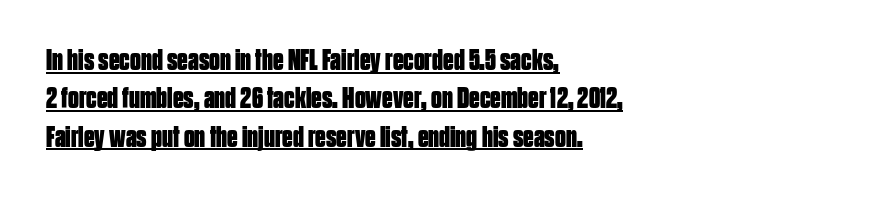
{"serif": "no", "italic": "no", "bold": "yes", "weight": "bold", "width": "condensed", "stroke_contrast": "low", "x_height": "large", "monospaced": "no", "underline": "yes", "align": "left", "line_spacing": "normal", "line_spacing_ratio": 1.28, "letter_spacing": "normal", "letter_spacing_em": 0.0, "glyph_px": 30}
